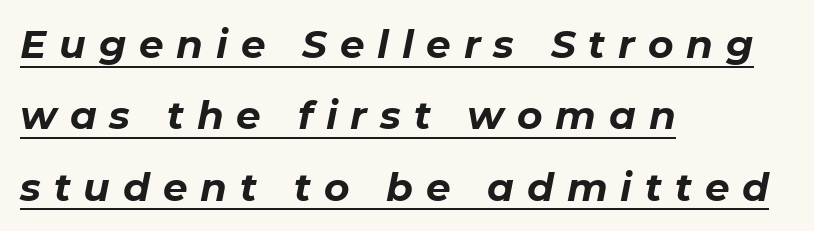
Q: Is the text bold? A: Yes.
Q: Is the text italic (slanted)? A: Yes, it leans right by about 11 degrees.
Q: Is the text underlined? A: Yes.
Q: How is the paragraph aligned? A: Left-aligned.
Q: Is the spacing between letters normal or unusually wide? A: Unusually wide.
Q: Width (condensed, normal, or wide)? A: Normal.
Q: Stroke contrast? A: Low.
Q: x-height? A: Medium.
Q: Monospaced? A: No.
